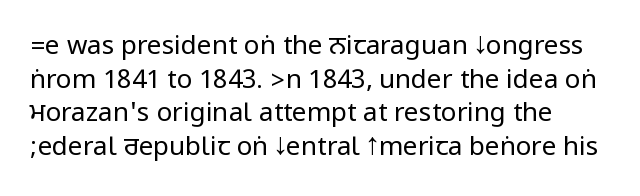
Caption: standard tracking, unaltered. Normally led — the rows are evenly, conventionally spaced. The specimen omits any rule beneath the text block's lines. The font is comparable to plain body text, perhaps lighter. The letters stand straight up with perfectly vertical stems.
